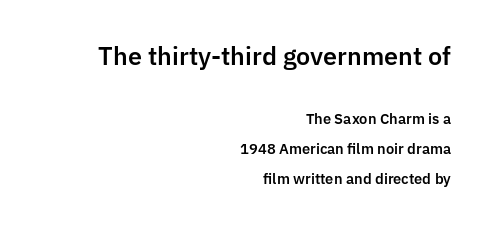
The image shows 24 px text type, upright; set right-aligned, loose line spacing (2.13x), normal letter spacing, not underlined; the first (top) block is 1.71x larger.
